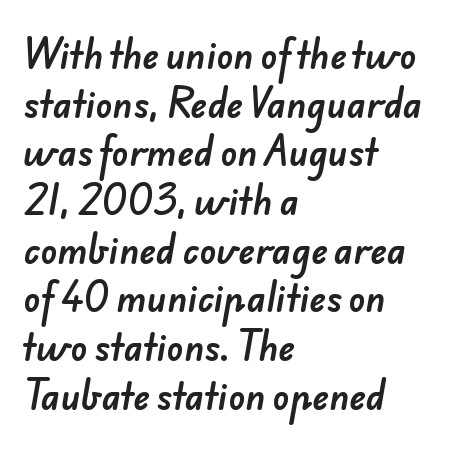
This sample is left-justified, so line endings fall wherever the words run out. This rendering leaves character spacing at its baseline value. Note the varied advance widths — an 'i' is clearly narrower than an 'm'. Glance below the letters and you will spot only blank space. One glance says typical: line gaps are just what's usual. In terms of letterform style, serifs are entirely absent.
